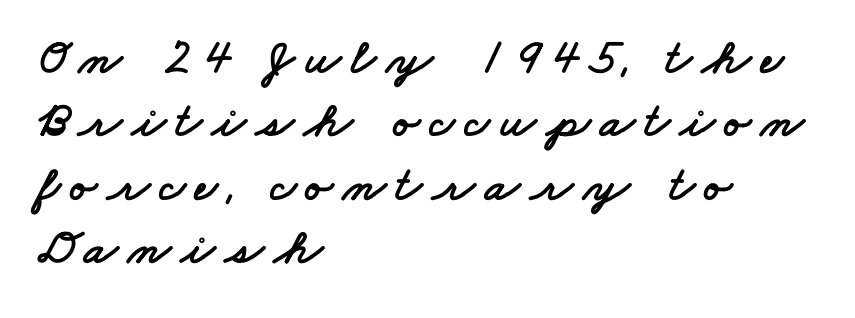
Q: Is the typeface a serif or a sans-serif typeface? A: Sans-serif.
Q: Is the text underlined? A: No.
Q: How is the paragraph aligned? A: Left-aligned.
Q: Is the spacing between letters normal or unusually wide? A: Unusually wide.
Q: Is the spacing between lines tight, normal or loose? A: Normal.
Q: Width (condensed, normal, or wide)? A: Wide.
Q: Stroke contrast? A: Low.
Q: x-height? A: Small.
Q: Monospaced? A: No.
